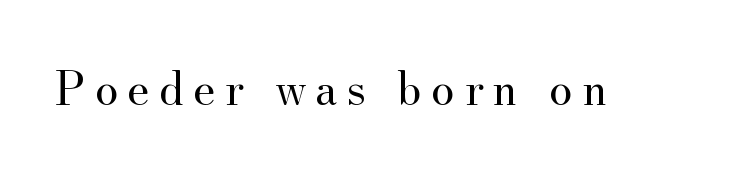
Unbolded letterforms with no extra heft. Does the type have serifs? Yes, each stem ends in a small foot. You could not count columns in this text — the font is proportionally spaced. Italic? Not at all — the glyphs are vertical.
